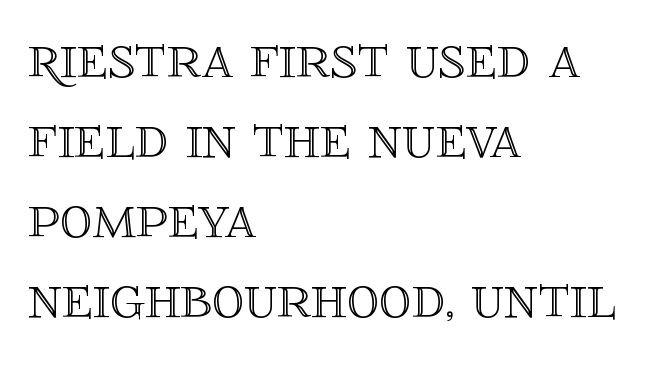
The image shows 64 px text type, upright; set left-aligned, normal line spacing (1.25x), normal letter spacing, not underlined; a large x-height.
